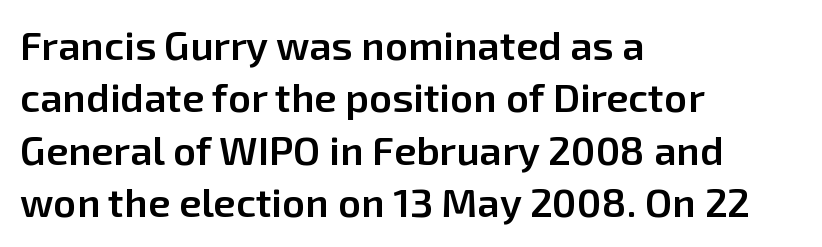
The image shows 40 px semibold sans-serif type, upright; set left-aligned, normal line spacing (1.31x), normal letter spacing, not underlined; low stroke contrast and a medium x-height.
